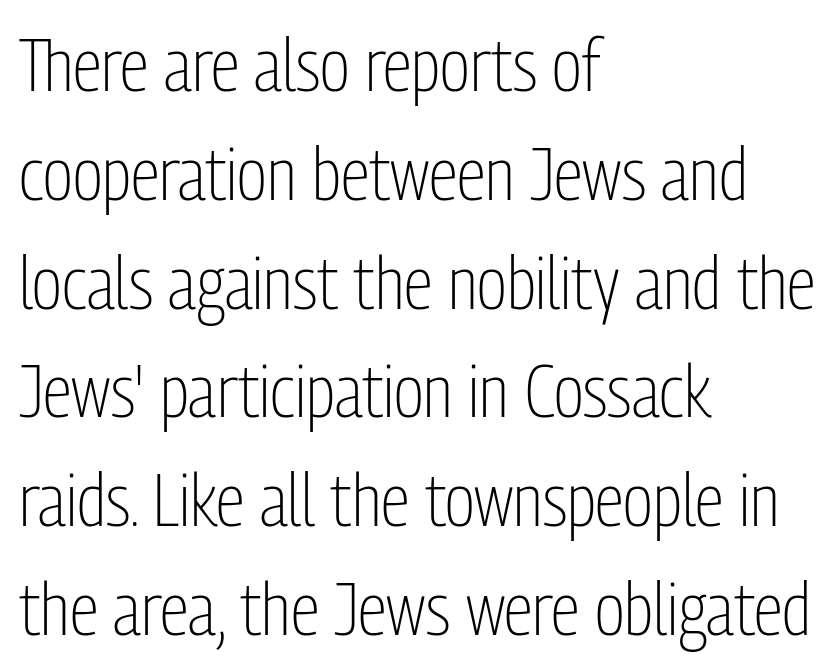
The image shows 74 px light, condensed sans-serif type, upright; set left-aligned, normal line spacing (1.47x), normal letter spacing, not underlined; low stroke contrast and a medium x-height.
